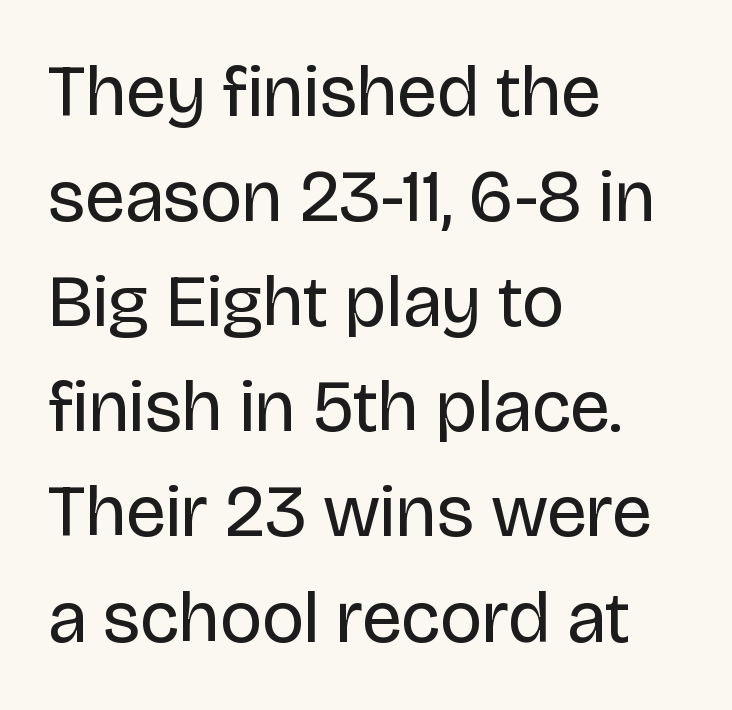
The image shows 73 px regular-weight sans-serif type, upright; set left-aligned, normal line spacing (1.44x), normal letter spacing, not underlined; low stroke contrast and a large x-height.
